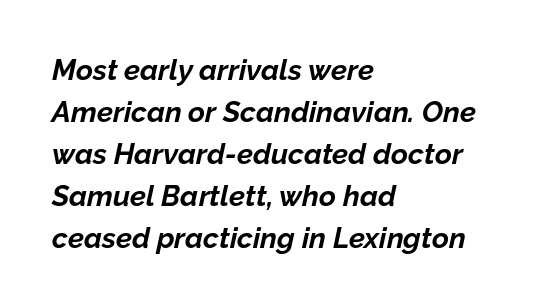
The letters sit at their default tracking, neither squeezed nor spread. Students, observe: this is what conventionally led text looks like. Is this a fixed-width face? No — the glyphs have proportional, varying widths. Every character sits at an angle, as italics do. Clear beneath every line of the passage.
